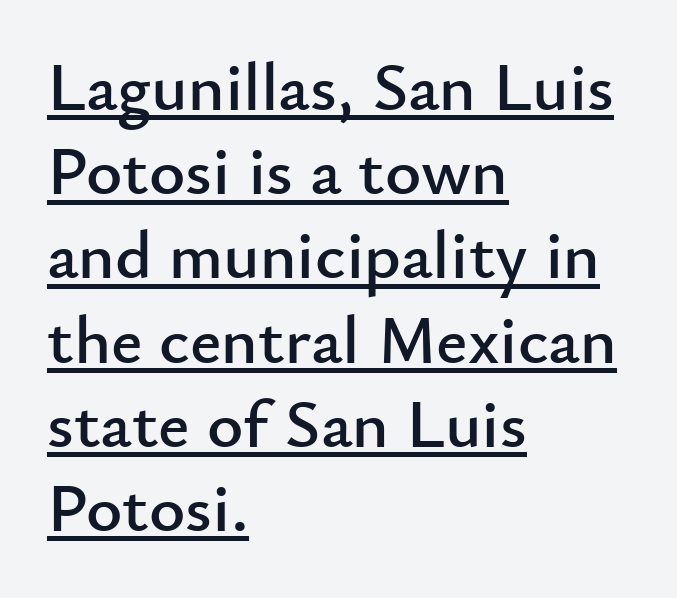
The image shows 69 px sans-serif type, upright; set left-aligned, line spacing 1.22x, normal letter spacing, underlined; low stroke contrast and a small x-height.
